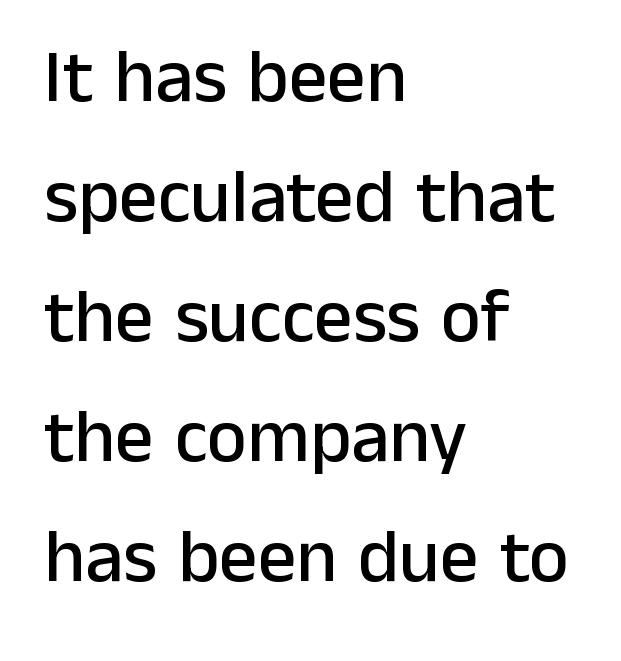
Q: Is the text italic (slanted)? A: No, it is upright.
Q: Is the typeface a serif or a sans-serif typeface? A: Sans-serif.
Q: Is the text underlined? A: No.
Q: How is the paragraph aligned? A: Left-aligned.
Q: Is the spacing between letters normal or unusually wide? A: Normal.
Q: Is the spacing between lines tight, normal or loose? A: Normal.
Q: Width (condensed, normal, or wide)? A: Normal.
Q: Stroke contrast? A: Low.
Q: x-height? A: Medium.
Q: Monospaced? A: No.
